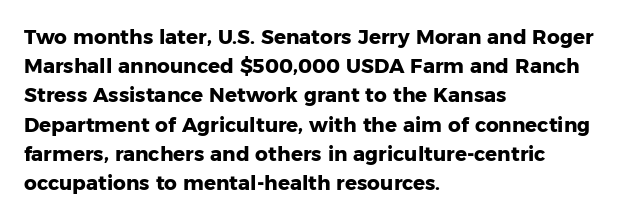
{"italic": "no", "bold": "yes", "underline": "no", "align": "left", "line_spacing": "normal", "line_spacing_ratio": 1.46, "letter_spacing": "normal", "letter_spacing_em": 0.0, "glyph_px": 20}
